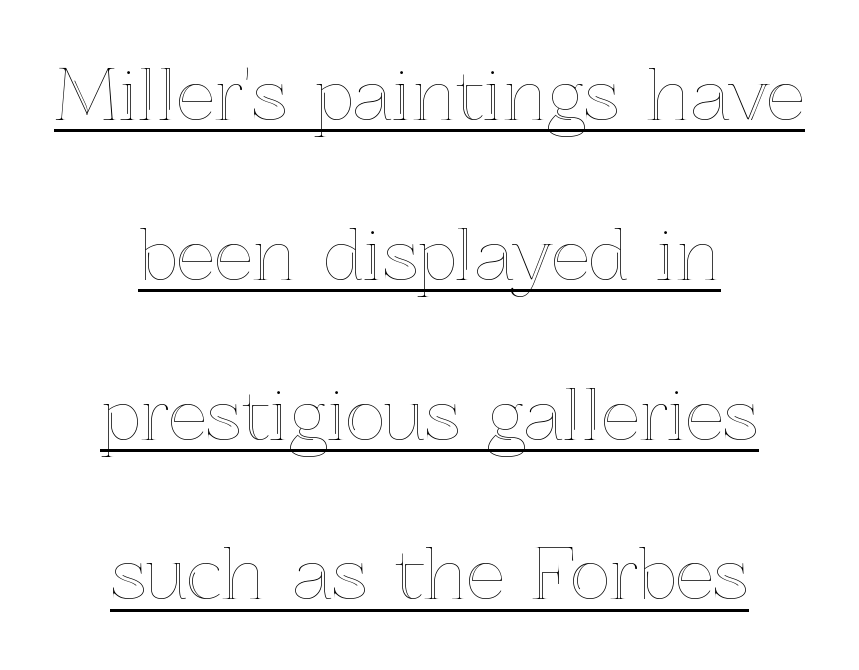
The image shows 68 px text type, upright; set centered, loose line spacing (2.35x), normal letter spacing, underlined; a medium x-height.
